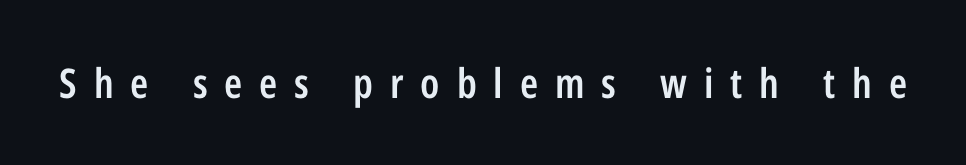
{"serif": "no", "italic": "no", "bold": "semi", "weight": "semibold", "width": "condensed", "stroke_contrast": "low", "x_height": "medium", "monospaced": "no", "underline": "no", "letter_spacing": "wide", "letter_spacing_em": 0.41, "glyph_px": 41}
